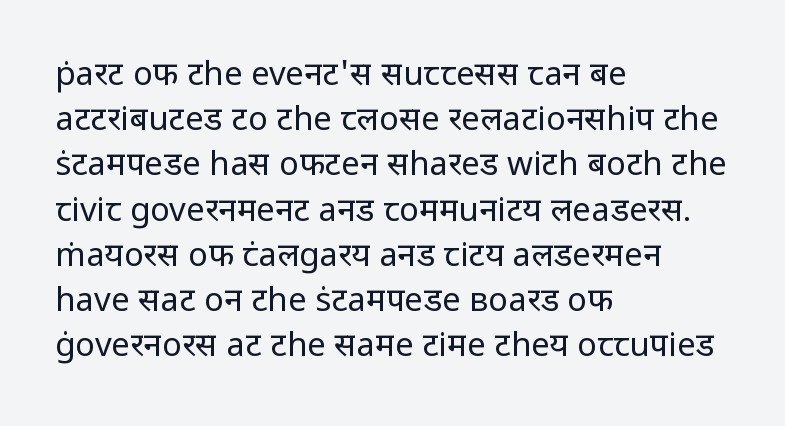
{"serif": "no", "italic": "no", "bold": "no", "weight": "regular", "width": "normal", "stroke_contrast": "low", "x_height": "medium", "monospaced": "no", "underline": "no", "align": "left", "line_spacing": "normal", "line_spacing_ratio": 1.37, "letter_spacing": "normal", "letter_spacing_em": 0.0, "glyph_px": 33}
